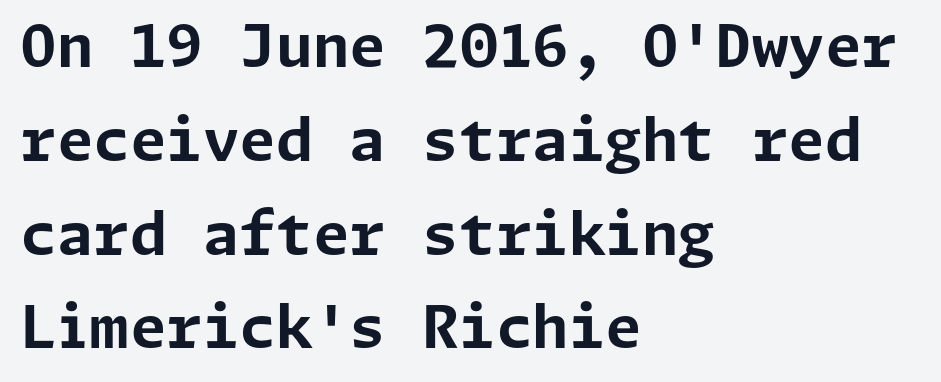
The image shows 59 px bold sans-serif type, upright; set left-aligned, normal line spacing (1.59x), normal letter spacing, not underlined; low stroke contrast and a medium x-height.
